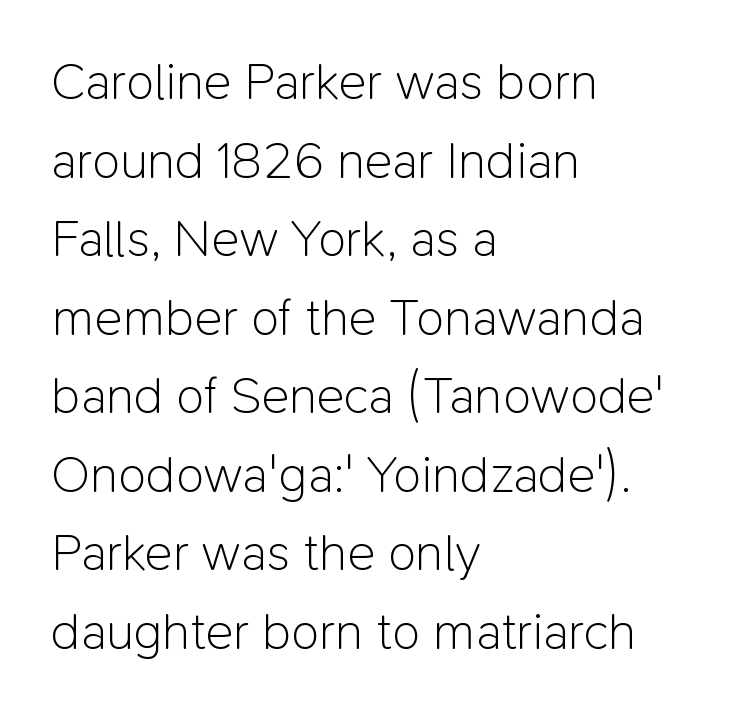
The image shows 52 px light sans-serif type, upright; set left-aligned, normal line spacing (1.51x), normal letter spacing, not underlined; low stroke contrast and a medium x-height.
